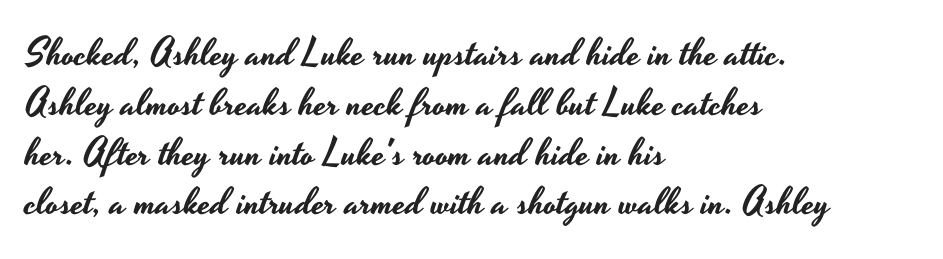
Each letter's strokes conclude bluntly, with no projecting serifs. What's the leading like? Ordinary, nothing unusual. Look at the tracking — it's just the regular setting, nothing added. Here the designer chose a conventional face with non-uniform glyph widths. Decoration check: the copy has no underline.
